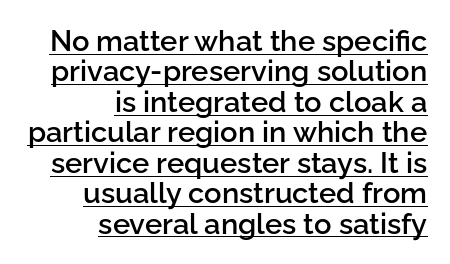
The image shows 29 px semibold sans-serif type, upright; set right-aligned, tight line spacing (1.05x), normal letter spacing, underlined; low stroke contrast and a medium x-height.
